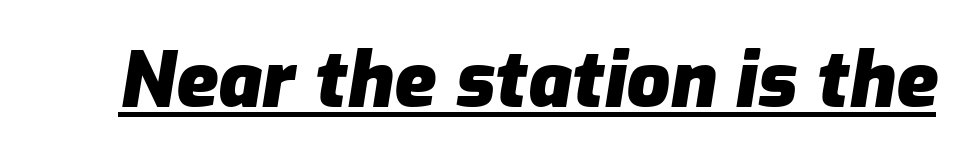
Q: Is the text bold? A: Yes.
Q: Is the text italic (slanted)? A: Yes, it leans right by about 9 degrees.
Q: Is the text underlined? A: Yes.
Q: Is the spacing between letters normal or unusually wide? A: Normal.
Q: Width (condensed, normal, or wide)? A: Normal.
Q: Stroke contrast? A: Low.
Q: x-height? A: Medium.
Q: Monospaced? A: No.
